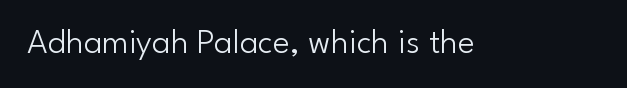
{"serif": "no", "italic": "no", "bold": "no", "weight": "light", "width": "normal", "stroke_contrast": "low", "x_height": "small", "monospaced": "no", "underline": "no", "letter_spacing": "normal", "letter_spacing_em": 0.0, "glyph_px": 36}
